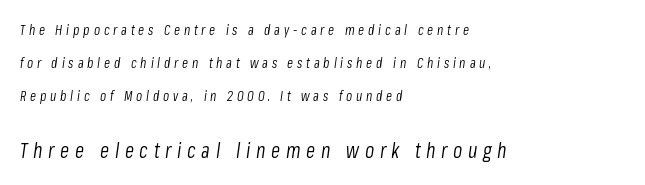
The image shows 21 px text type, italic (leaning right); set left-aligned, loose line spacing (2.34x), unusually wide letter spacing (+0.27 em), not underlined; the second (bottom) block is 1.5x larger.
